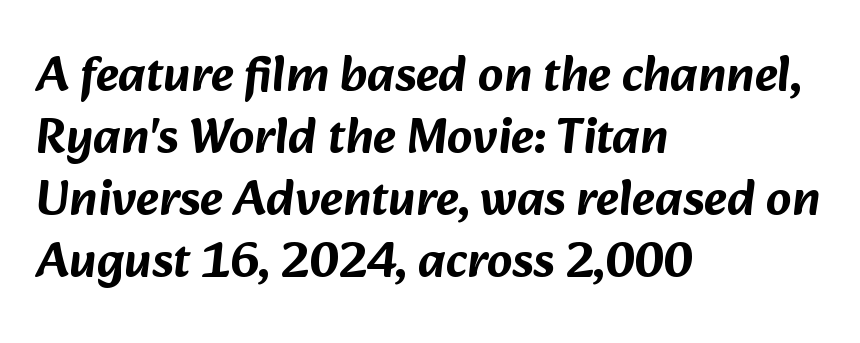
{"serif": "no", "width": "normal", "stroke_contrast": "low", "x_height": "medium", "monospaced": "no", "underline": "no", "align": "left", "line_spacing_ratio": 1.24, "letter_spacing": "normal", "letter_spacing_em": 0.0, "glyph_px": 50}
